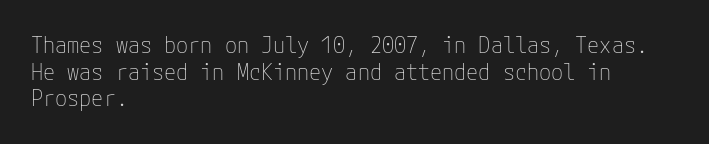
The image shows 22 px text type, upright; set left-aligned, line spacing 1.21x, normal letter spacing, not underlined.
